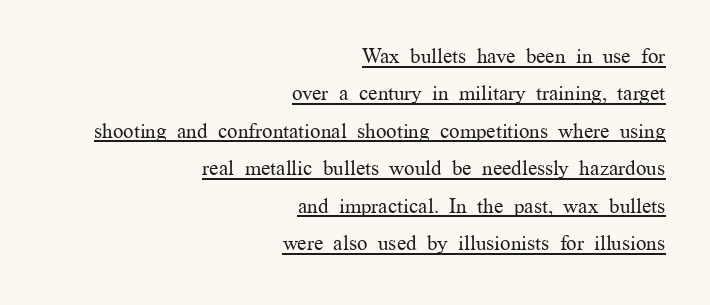
Unbolded letterforms with no extra heft. Is there any slant? The stems are plumb. The sample's only ornament is a line tracing under the words. Compared with a flush-left layout, this one pins lines to the opposite, right side.
